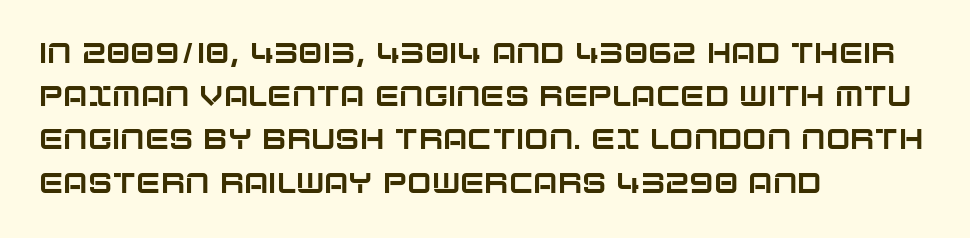
{"serif": "no", "italic": "no", "width": "normal", "stroke_contrast": "low", "x_height": "large", "monospaced": "no", "underline": "no", "align": "left", "line_spacing": "normal", "line_spacing_ratio": 1.49, "letter_spacing": "normal", "letter_spacing_em": 0.0, "glyph_px": 29}
